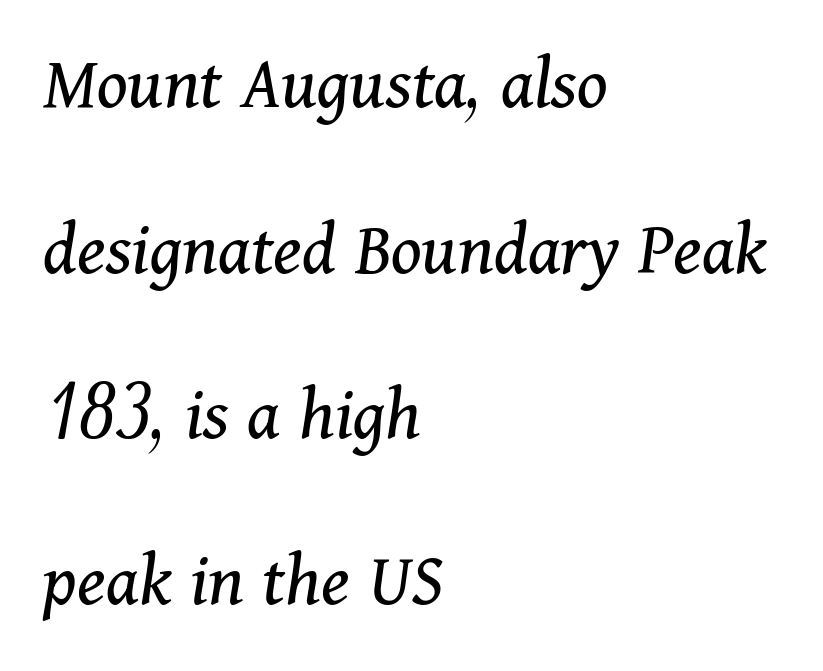
{"serif": "yes", "italic": "yes", "lean": "right", "slant_degrees": 11, "bold": "no", "weight": "regular", "width": "normal", "stroke_contrast": "medium", "x_height": "medium", "monospaced": "no", "underline": "no", "align": "left", "line_spacing": "loose", "line_spacing_ratio": 2.15, "letter_spacing": "normal", "letter_spacing_em": 0.0, "glyph_px": 77}
